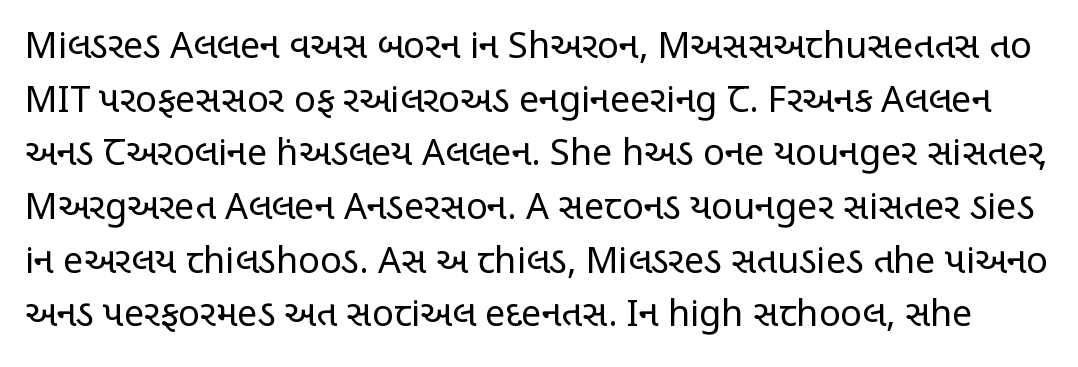
{"serif": "no", "italic": "no", "bold": "no", "weight": "regular", "width": "condensed", "stroke_contrast": "low", "x_height": "large", "monospaced": "no", "underline": "no", "line_spacing": "normal", "line_spacing_ratio": 1.49, "letter_spacing": "normal", "letter_spacing_em": 0.0, "glyph_px": 36}
